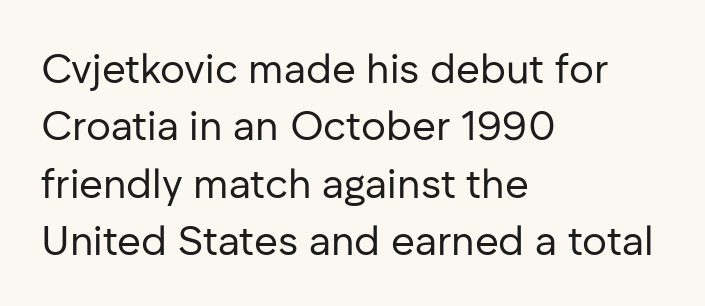
Q: Is the text bold? A: No.
Q: Is the text italic (slanted)? A: No, it is upright.
Q: Is the typeface a serif or a sans-serif typeface? A: Sans-serif.
Q: Is the text underlined? A: No.
Q: How is the paragraph aligned? A: Left-aligned.
Q: Is the spacing between letters normal or unusually wide? A: Normal.
Q: Is the spacing between lines tight, normal or loose? A: Normal.
Q: Width (condensed, normal, or wide)? A: Normal.
Q: Stroke contrast? A: Low.
Q: x-height? A: Medium.
Q: Monospaced? A: No.
